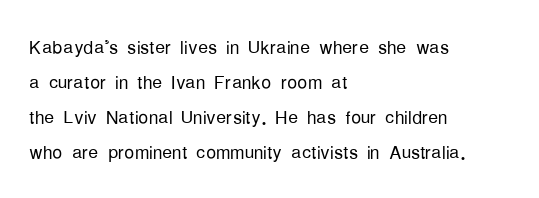
{"italic": "no", "bold": "no", "underline": "no", "align": "left", "line_spacing": "normal", "line_spacing_ratio": 1.4, "letter_spacing": "normal", "letter_spacing_em": 0.0, "glyph_px": 25}
